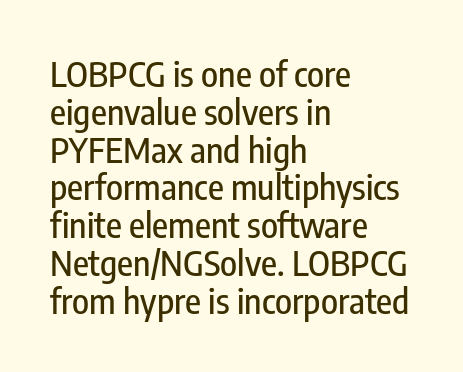
The passage shown is typeset with a sans-serif family. Type without underlining. Letter spacing: default. Looks like regular typesetting: each glyph gets only the width it needs. Short and long lines alike share a common starting point at left. Cramped leading.
